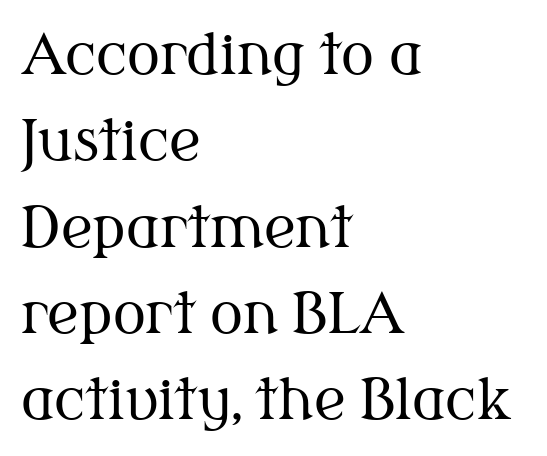
Q: Is the text bold? A: No.
Q: Is the text italic (slanted)? A: No, it is upright.
Q: Is the typeface a serif or a sans-serif typeface? A: Serif.
Q: Is the text underlined? A: No.
Q: How is the paragraph aligned? A: Left-aligned.
Q: Is the spacing between letters normal or unusually wide? A: Normal.
Q: Is the spacing between lines tight, normal or loose? A: Normal.
Q: Width (condensed, normal, or wide)? A: Normal.
Q: Stroke contrast? A: Medium.
Q: x-height? A: Medium.
Q: Monospaced? A: No.
